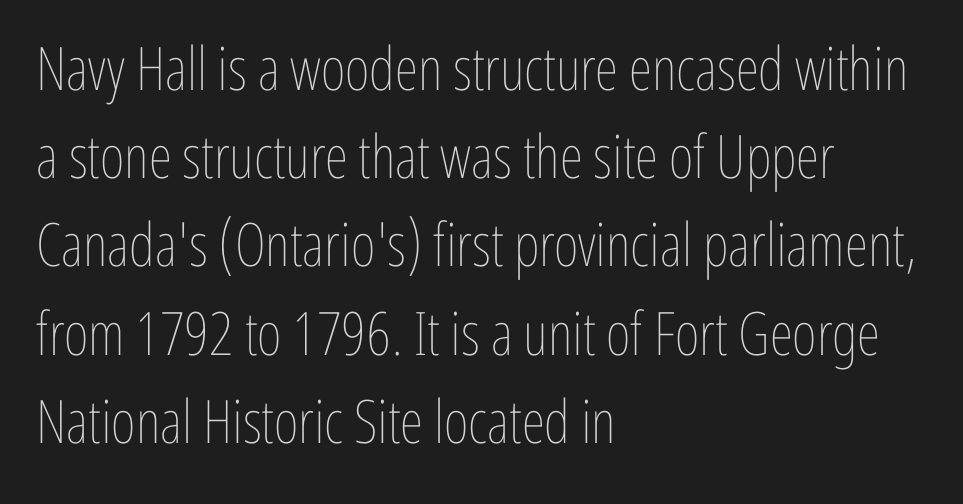
Nothing heavy about these letters — not bold at all. You could not count columns in this text — the font is proportionally spaced. Words float on clear page, feet unadorned. Nobody touched the tracking dial on this one.
